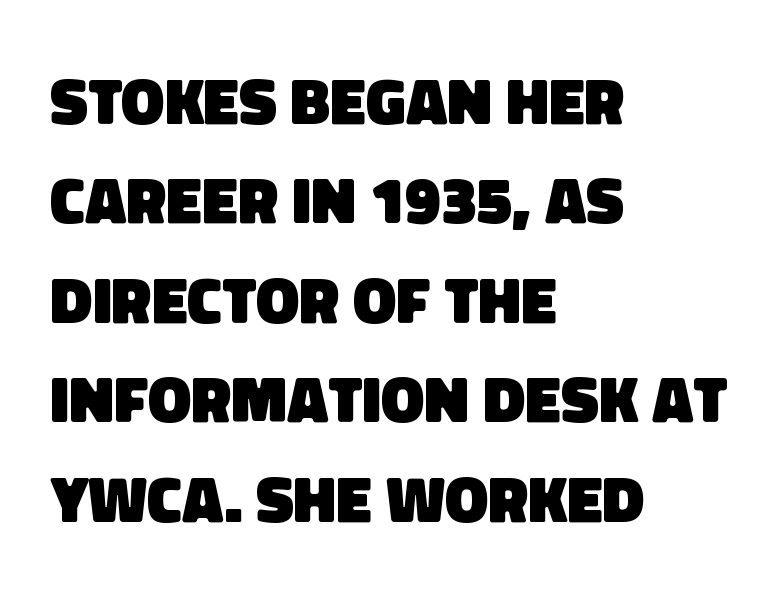
{"serif": "no", "bold": "yes", "weight": "heavy", "width": "normal", "stroke_contrast": "low", "x_height": "large", "monospaced": "no", "underline": "no", "align": "left", "line_spacing": "normal", "line_spacing_ratio": 1.53, "letter_spacing": "normal", "letter_spacing_em": 0.0, "glyph_px": 65}
